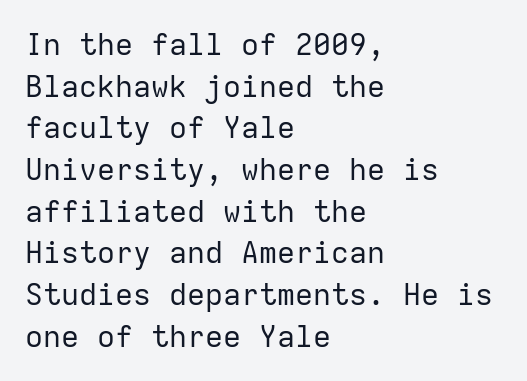
Q: Is the text bold? A: No.
Q: Is the text italic (slanted)? A: No, it is upright.
Q: Is the typeface a serif or a sans-serif typeface? A: Sans-serif.
Q: Is the text underlined? A: No.
Q: How is the paragraph aligned? A: Left-aligned.
Q: Is the spacing between letters normal or unusually wide? A: Normal.
Q: Is the spacing between lines tight, normal or loose? A: Normal.
Q: Width (condensed, normal, or wide)? A: Normal.
Q: Stroke contrast? A: Low.
Q: x-height? A: Medium.
Q: Monospaced? A: Yes.
